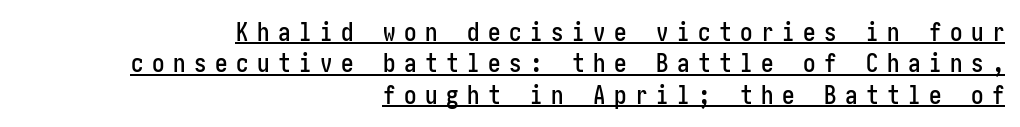
The image shows 25 px text type, upright; set right-aligned, normal line spacing (1.26x), unusually wide letter spacing (+0.34 em), underlined.
